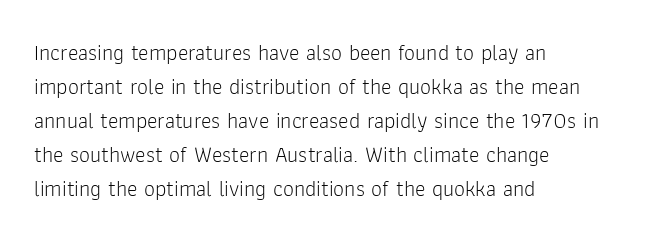
{"italic": "no", "bold": "no", "underline": "no", "align": "left", "line_spacing": "normal", "line_spacing_ratio": 1.55, "letter_spacing": "normal", "letter_spacing_em": 0.0, "glyph_px": 22}
